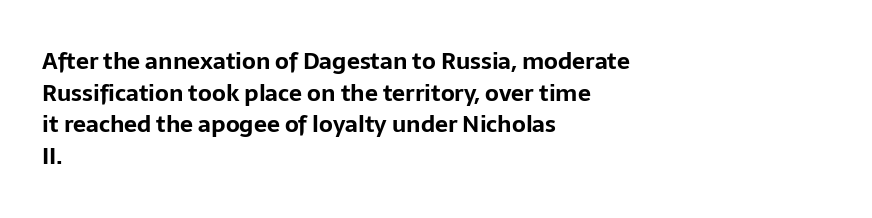
The image shows 23 px bold type, upright; set left-aligned, normal line spacing (1.38x), normal letter spacing, not underlined.
